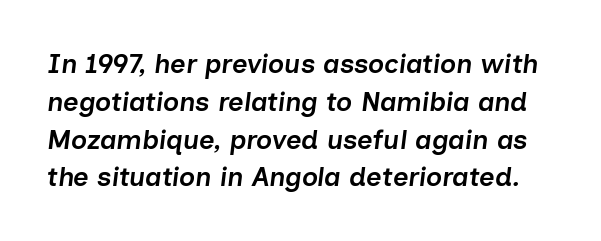
The image shows 27 px text type, italic (leaning right); set normal line spacing (1.4x), normal letter spacing, not underlined.
